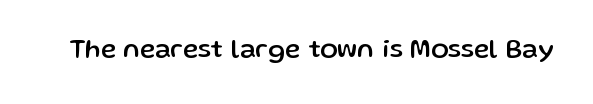
Is there any slant? The stems are plumb. Descenders are the only things crossing below the line. The line texture is even and compact thanks to regular tracking.
